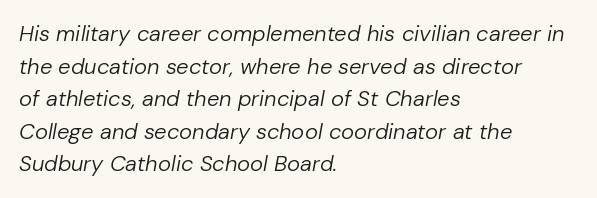
The image shows 22 px text type, italic (leaning right); set left-aligned, normal line spacing (1.48x), normal letter spacing, not underlined.
